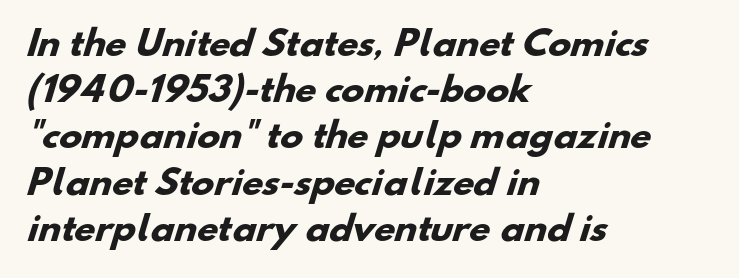
Q: Is the text bold? A: Yes.
Q: Is the typeface a serif or a sans-serif typeface? A: Sans-serif.
Q: Is the text underlined? A: No.
Q: How is the paragraph aligned? A: Left-aligned.
Q: Is the spacing between letters normal or unusually wide? A: Normal.
Q: Is the spacing between lines tight, normal or loose? A: Normal.
Q: Width (condensed, normal, or wide)? A: Normal.
Q: Stroke contrast? A: Low.
Q: x-height? A: Small.
Q: Monospaced? A: No.
